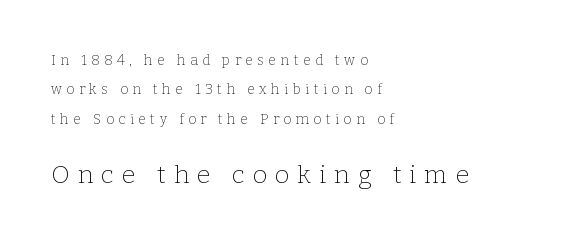
The image shows 25 px text type, upright; set left-aligned, loose line spacing (2.1x), unusually wide letter spacing (+0.32 em), not underlined; the second (bottom) block is 1.79x larger.
